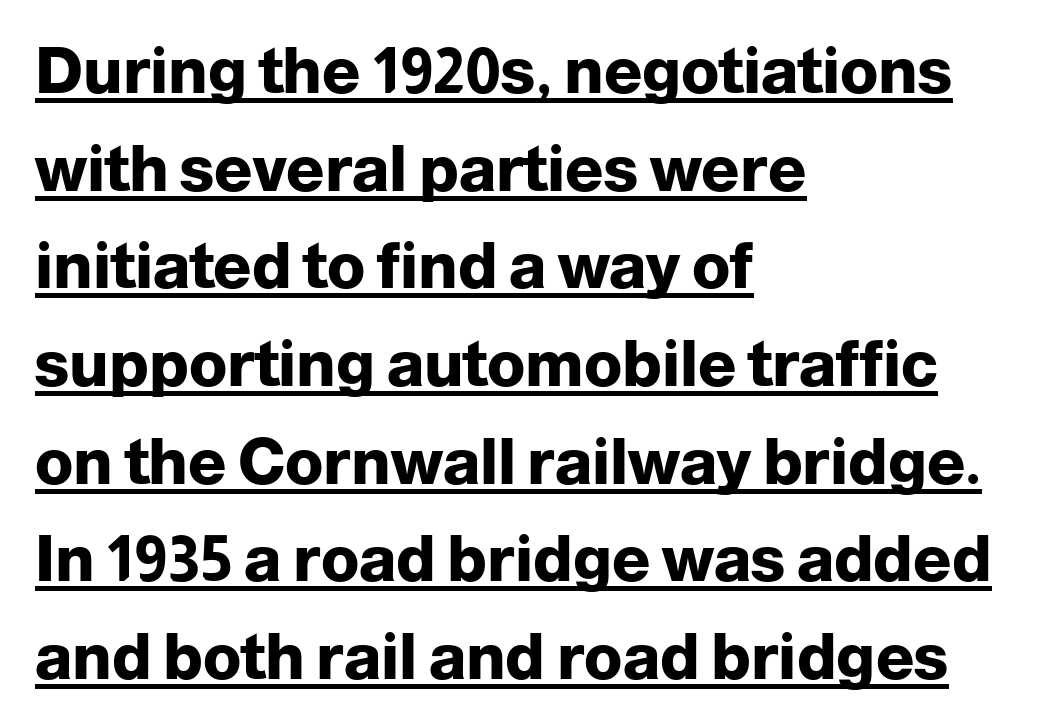
{"serif": "no", "italic": "no", "bold": "yes", "weight": "heavy", "width": "normal", "stroke_contrast": "low", "x_height": "medium", "monospaced": "no", "underline": "yes", "align": "left", "line_spacing": "normal", "line_spacing_ratio": 1.55, "letter_spacing": "normal", "letter_spacing_em": 0.0, "glyph_px": 63}
